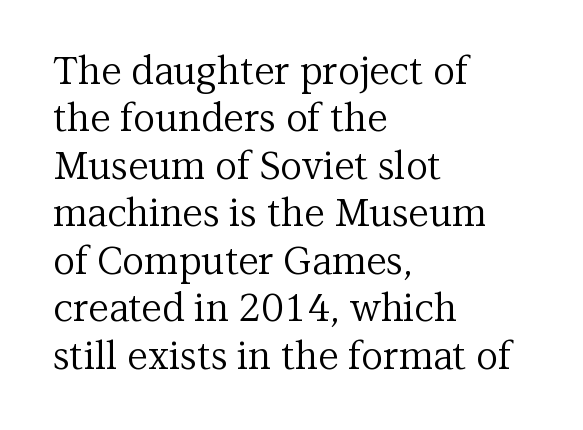
Q: Is the text bold? A: No.
Q: Is the text italic (slanted)? A: No, it is upright.
Q: Is the typeface a serif or a sans-serif typeface? A: Serif.
Q: Is the text underlined? A: No.
Q: How is the paragraph aligned? A: Left-aligned.
Q: Is the spacing between letters normal or unusually wide? A: Normal.
Q: Is the spacing between lines tight, normal or loose? A: Normal.
Q: Width (condensed, normal, or wide)? A: Normal.
Q: Stroke contrast? A: Medium.
Q: x-height? A: Medium.
Q: Monospaced? A: No.
